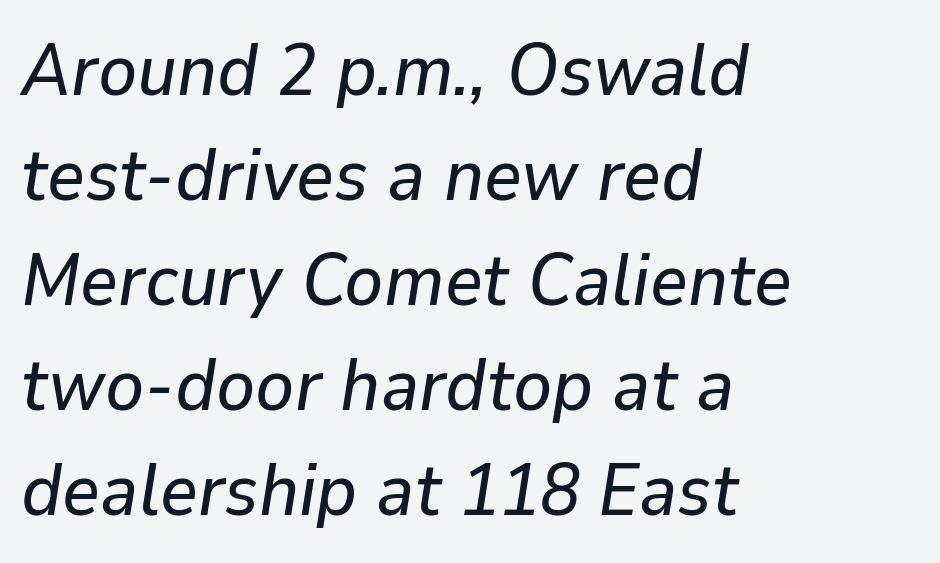
Q: Is the text italic (slanted)? A: Yes, it leans right by about 9 degrees.
Q: Is the text underlined? A: No.
Q: How is the paragraph aligned? A: Left-aligned.
Q: Is the spacing between letters normal or unusually wide? A: Normal.
Q: Is the spacing between lines tight, normal or loose? A: Normal.
Q: Width (condensed, normal, or wide)? A: Normal.
Q: Stroke contrast? A: Low.
Q: x-height? A: Medium.
Q: Monospaced? A: No.
